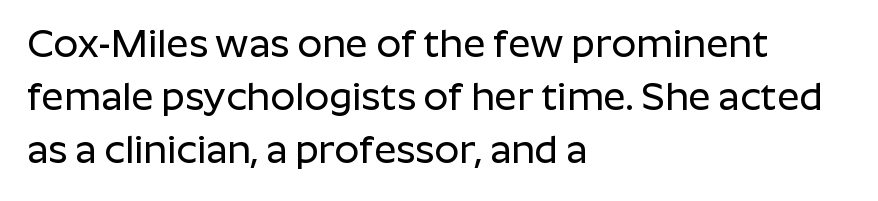
The image shows 39 px sans-serif type, upright; set left-aligned, normal line spacing (1.36x), normal letter spacing, not underlined; low stroke contrast and a medium x-height.
